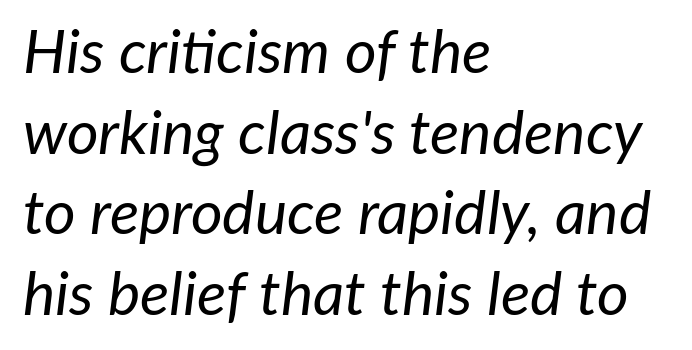
Q: Is the text bold? A: No.
Q: Is the text italic (slanted)? A: Yes, it leans right by about 7 degrees.
Q: Is the text underlined? A: No.
Q: How is the paragraph aligned? A: Left-aligned.
Q: Is the spacing between letters normal or unusually wide? A: Normal.
Q: Is the spacing between lines tight, normal or loose? A: Normal.
Q: Width (condensed, normal, or wide)? A: Normal.
Q: Stroke contrast? A: Low.
Q: x-height? A: Medium.
Q: Monospaced? A: No.
